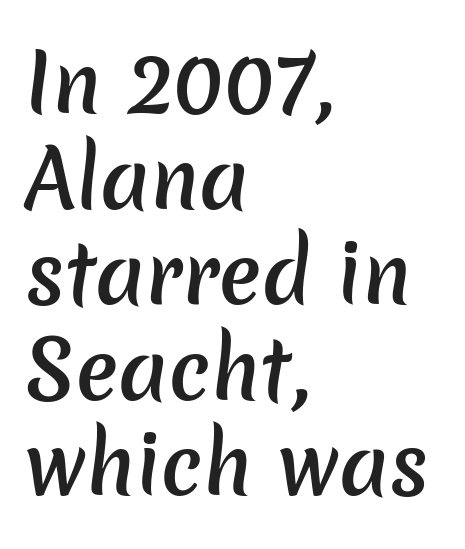
The image shows 79 px semibold sans-serif type; set left-aligned, line spacing 1.21x, normal letter spacing, not underlined; low stroke contrast and a medium x-height.
